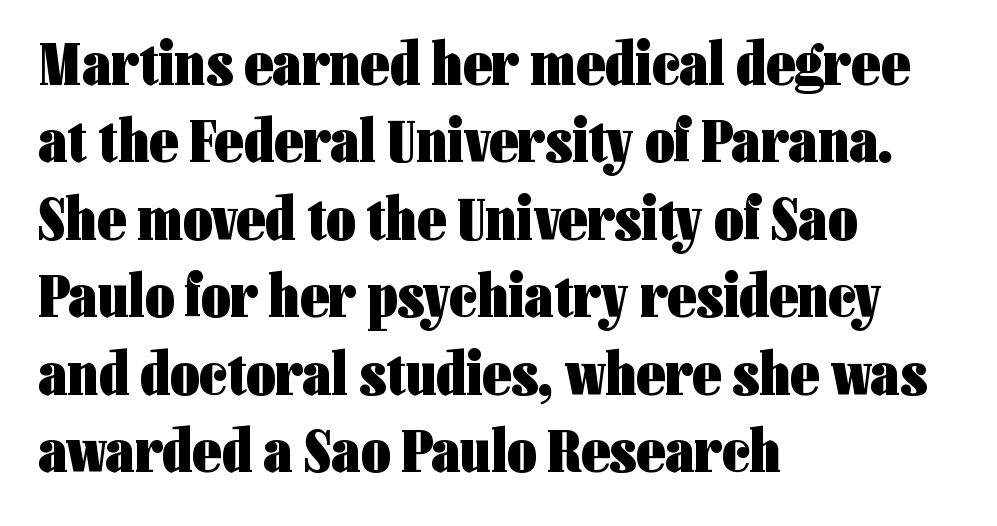
The sample has been set heavy, in full bold. The typeface chosen for these lines omits serifs. These lines are rendered in a variable-pitch font. The gap between lines stays unmarked. Posture: vertical.
